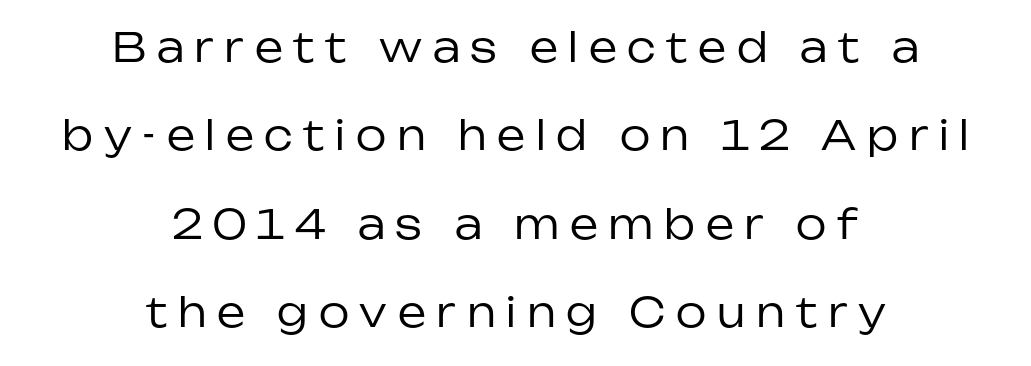
The image shows 40 px regular-weight sans-serif type, upright; set centered, loose line spacing (2.21x), unusually wide letter spacing (+0.27 em), not underlined; low stroke contrast and a medium x-height.
